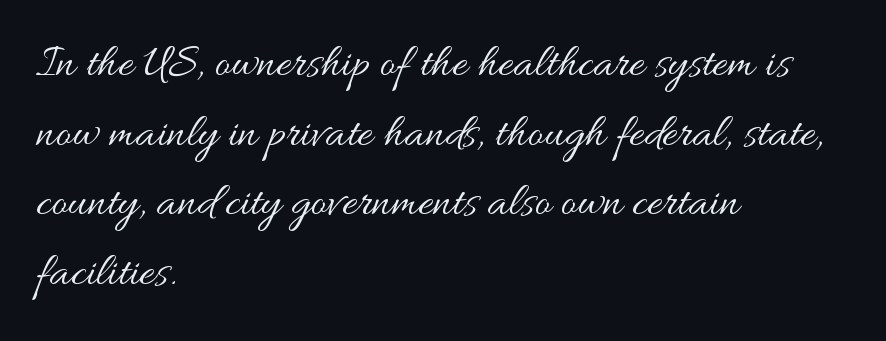
The rendering uses a moderate line-height, typical for paragraphs. The strokes are not fattened; the text isn't bold. Descender tails drop into unmarked territory. These lines are rendered in a variable-pitch font. This sample is left-justified, so line endings fall wherever the words run out.
